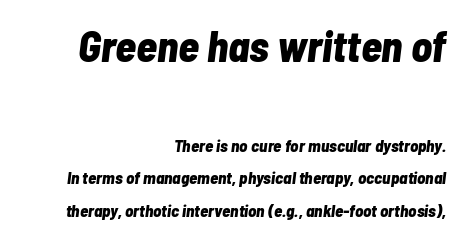
Q: Is the text bold? A: Yes.
Q: Is the text italic (slanted)? A: Yes, it leans right by about 7 degrees.
Q: Is the text underlined? A: No.
Q: How is the paragraph aligned? A: Right-aligned.
Q: Is the spacing between letters normal or unusually wide? A: Normal.
Q: Is the spacing between lines tight, normal or loose? A: Loose.
Q: Which block of text is set in a larger size, the first (top) or the second (bottom)? A: The first (top) one.
Q: Width (condensed, normal, or wide)? A: Condensed.
Q: Stroke contrast? A: Low.
Q: x-height? A: Medium.
Q: Monospaced? A: No.
